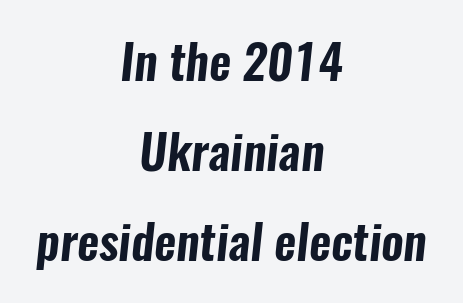
Q: Is the typeface a serif or a sans-serif typeface? A: Sans-serif.
Q: Is the text underlined? A: No.
Q: How is the paragraph aligned? A: Centered.
Q: Is the spacing between letters normal or unusually wide? A: Normal.
Q: Width (condensed, normal, or wide)? A: Condensed.
Q: Stroke contrast? A: Low.
Q: x-height? A: Medium.
Q: Monospaced? A: No.
